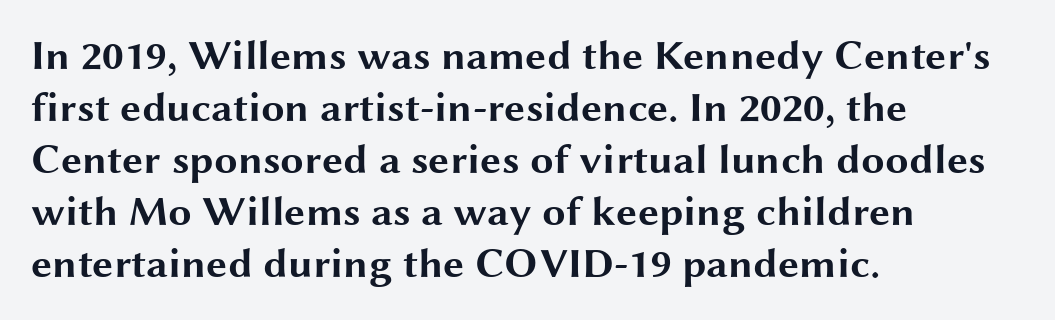
Q: Is the text bold? A: Yes.
Q: Is the text italic (slanted)? A: No, it is upright.
Q: Is the typeface a serif or a sans-serif typeface? A: Sans-serif.
Q: Is the text underlined? A: No.
Q: How is the paragraph aligned? A: Left-aligned.
Q: Is the spacing between letters normal or unusually wide? A: Normal.
Q: Width (condensed, normal, or wide)? A: Wide.
Q: Stroke contrast? A: Medium.
Q: x-height? A: Medium.
Q: Monospaced? A: No.
